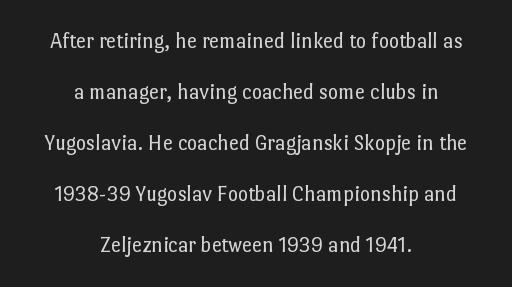
The image shows 22 px text type, upright; set centered, loose line spacing (2.32x), normal letter spacing, not underlined.
